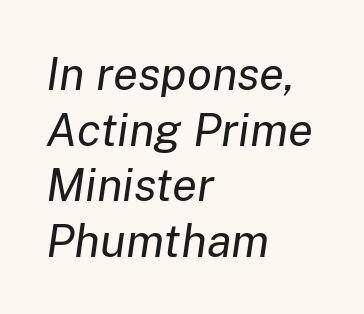
The image shows 46 px regular-weight type, italic (leaning right); set left-aligned, line spacing 1.21x, normal letter spacing, not underlined; low stroke contrast and a medium x-height.
